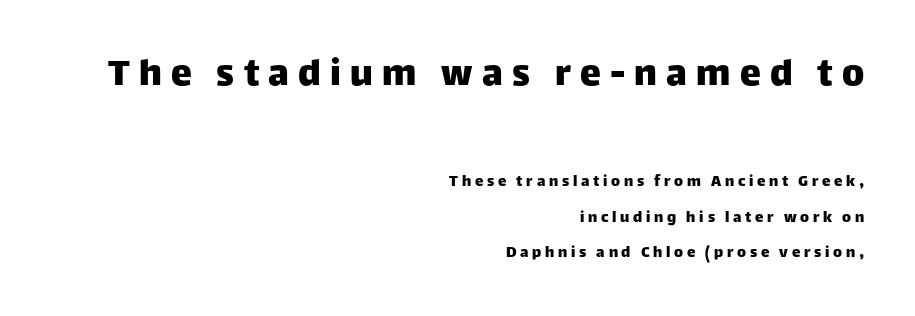
{"serif": "no", "italic": "no", "width": "normal", "stroke_contrast": "low", "x_height": "large", "monospaced": "no", "underline": "no", "align": "right", "line_spacing": "loose", "line_spacing_ratio": 2.09, "letter_spacing": "wide", "letter_spacing_em": 0.22, "larger_block": "first", "size_ratio": 2.47, "glyph_px": 42}
